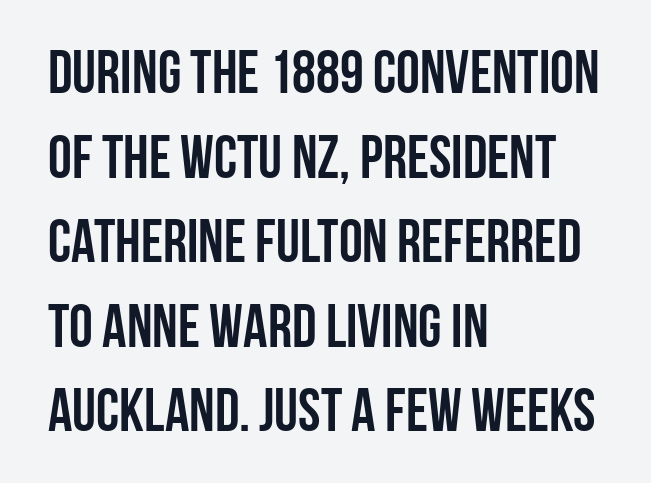
Observe the absence of serifs on each vertical stroke in this sample. Leftover space on each line is placed entirely after the last word. The sample has been set heavy, in full bold. Descenders are the only things crossing below the line. Nobody touched the tracking dial on this one.
